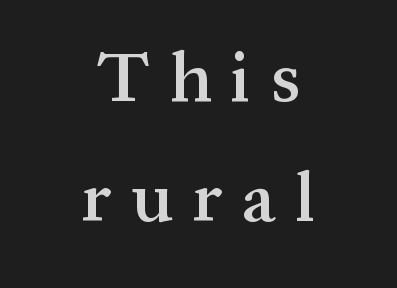
{"serif": "yes", "italic": "no", "bold": "semi", "weight": "semibold", "width": "normal", "stroke_contrast": "medium", "x_height": "medium", "monospaced": "no", "underline": "no", "align": "center", "line_spacing_ratio": 1.72, "letter_spacing": "wide", "letter_spacing_em": 0.28, "glyph_px": 70}
